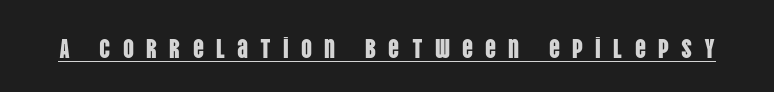
Q: Is the text italic (slanted)? A: No, it is upright.
Q: Is the text underlined? A: Yes.
Q: Is the spacing between letters normal or unusually wide? A: Unusually wide.
